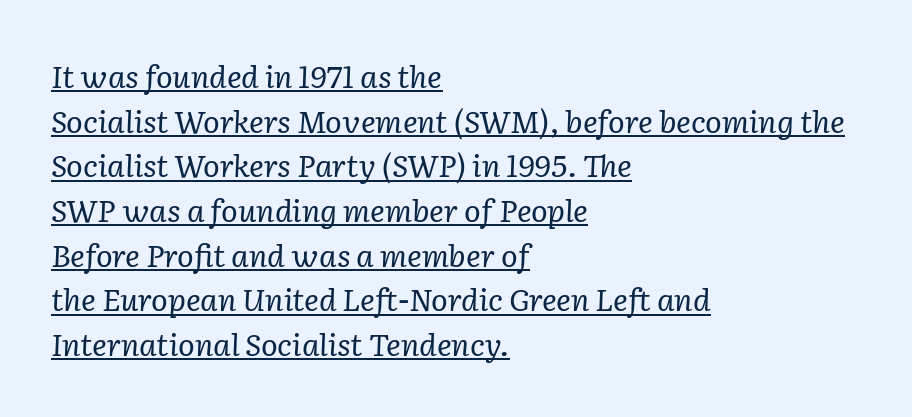
The passage is arranged the way most books set body copy — flush left. Somebody hit Ctrl+U on this one — the words are underlined. This is serif lettering, the kind often seen in printed books. Is the letter spacing exaggerated? No — it looks like the ordinary default.
